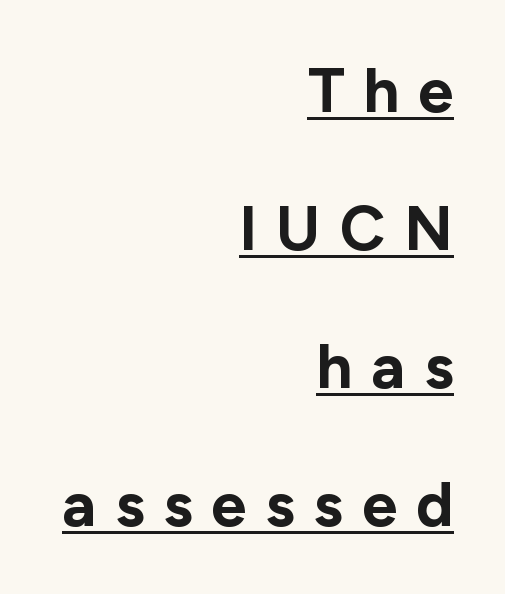
Q: Is the text bold? A: Yes.
Q: Is the text italic (slanted)? A: No, it is upright.
Q: Is the typeface a serif or a sans-serif typeface? A: Sans-serif.
Q: Is the text underlined? A: Yes.
Q: How is the paragraph aligned? A: Right-aligned.
Q: Is the spacing between letters normal or unusually wide? A: Unusually wide.
Q: Is the spacing between lines tight, normal or loose? A: Loose.
Q: Width (condensed, normal, or wide)? A: Normal.
Q: Stroke contrast? A: Low.
Q: x-height? A: Medium.
Q: Monospaced? A: No.
